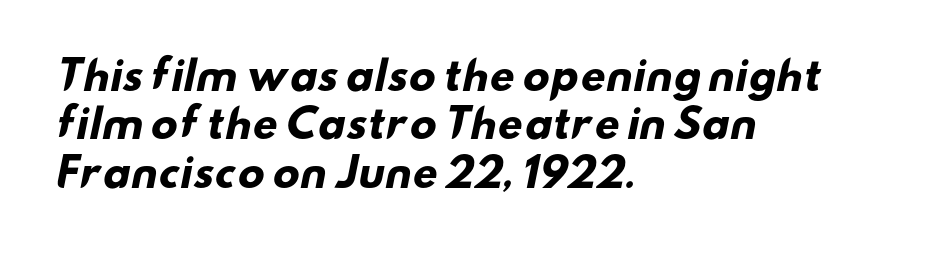
Q: Is the text bold? A: Yes.
Q: Is the typeface a serif or a sans-serif typeface? A: Sans-serif.
Q: Is the text underlined? A: No.
Q: How is the paragraph aligned? A: Left-aligned.
Q: Is the spacing between letters normal or unusually wide? A: Normal.
Q: Width (condensed, normal, or wide)? A: Wide.
Q: Stroke contrast? A: Low.
Q: x-height? A: Small.
Q: Monospaced? A: No.
